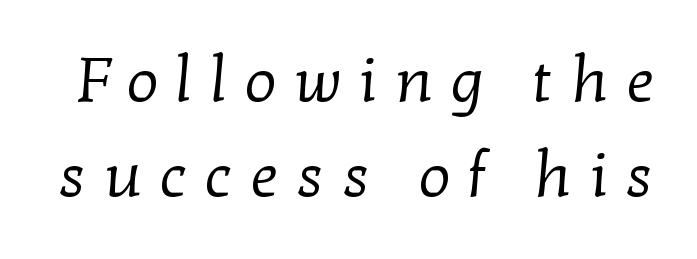
{"serif": "yes", "bold": "no", "weight": "regular", "width": "normal", "stroke_contrast": "low", "x_height": "medium", "monospaced": "no", "underline": "no", "line_spacing": "normal", "line_spacing_ratio": 1.51, "letter_spacing": "wide", "letter_spacing_em": 0.28, "glyph_px": 63}
